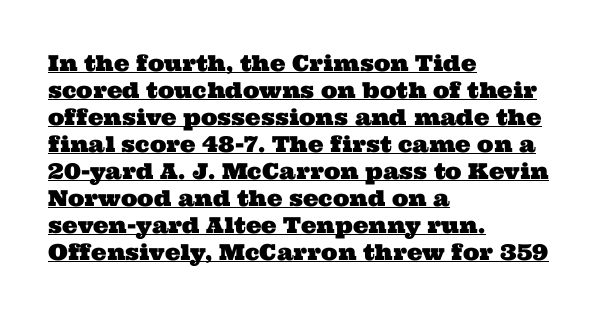
Q: Is the text underlined? A: Yes.
Q: How is the paragraph aligned? A: Left-aligned.
Q: Is the spacing between letters normal or unusually wide? A: Normal.
